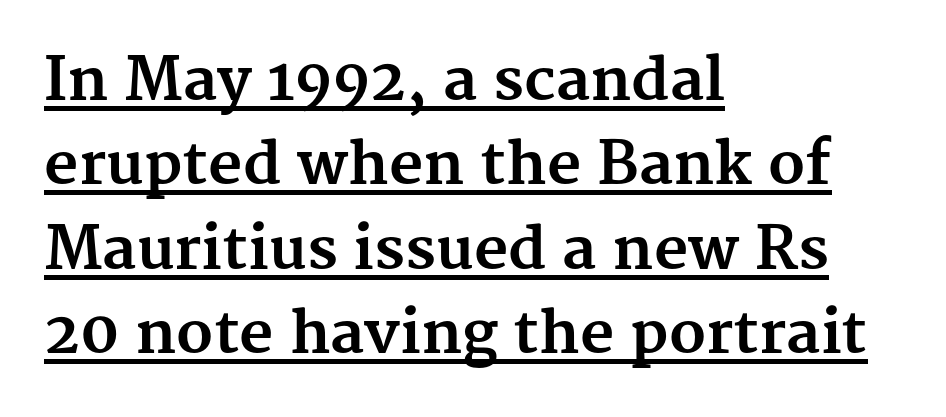
Q: Is the text bold? A: Yes.
Q: Is the text italic (slanted)? A: No, it is upright.
Q: Is the typeface a serif or a sans-serif typeface? A: Serif.
Q: Is the text underlined? A: Yes.
Q: How is the paragraph aligned? A: Left-aligned.
Q: Is the spacing between letters normal or unusually wide? A: Normal.
Q: Is the spacing between lines tight, normal or loose? A: Normal.
Q: Width (condensed, normal, or wide)? A: Normal.
Q: Stroke contrast? A: Medium.
Q: x-height? A: Medium.
Q: Monospaced? A: No.
